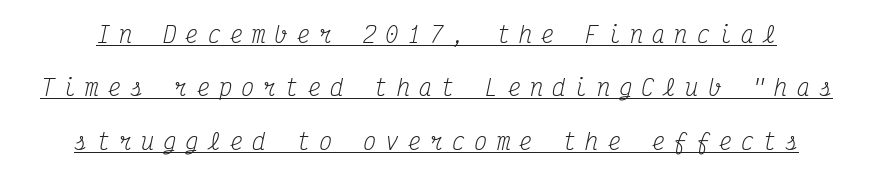
Observe the lean: these are italic letterforms. Does a line run under the words? Yes, clearly. Does the leading feel generous? Absolutely, it's lavish. How are the letters spaced? Widely, with obvious added tracking.
